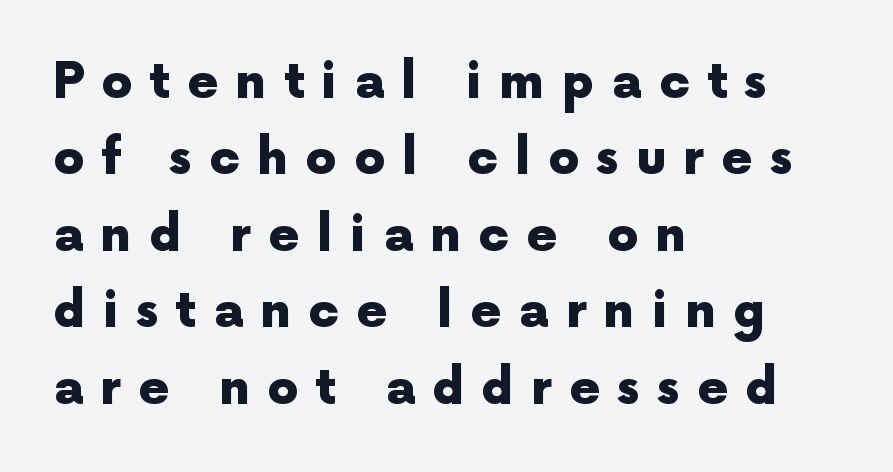
{"serif": "no", "italic": "no", "bold": "yes", "weight": "heavy", "width": "normal", "x_height": "medium", "monospaced": "no", "underline": "no", "align": "left", "line_spacing": "normal", "line_spacing_ratio": 1.56, "letter_spacing": "wide", "letter_spacing_em": 0.35, "glyph_px": 49}
